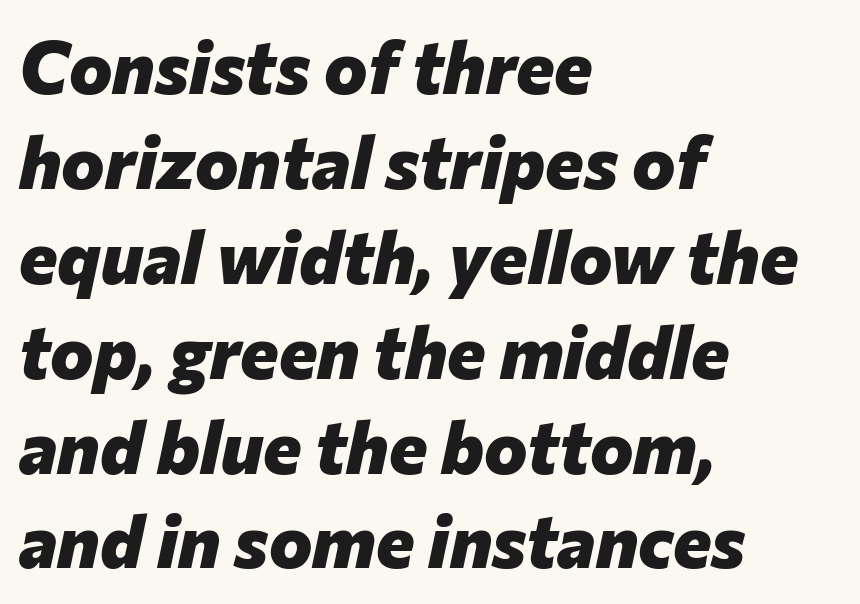
The image shows 73 px heavy type, italic (leaning right); set left-aligned, normal line spacing (1.3x), normal letter spacing, not underlined; low stroke contrast and a medium x-height.
